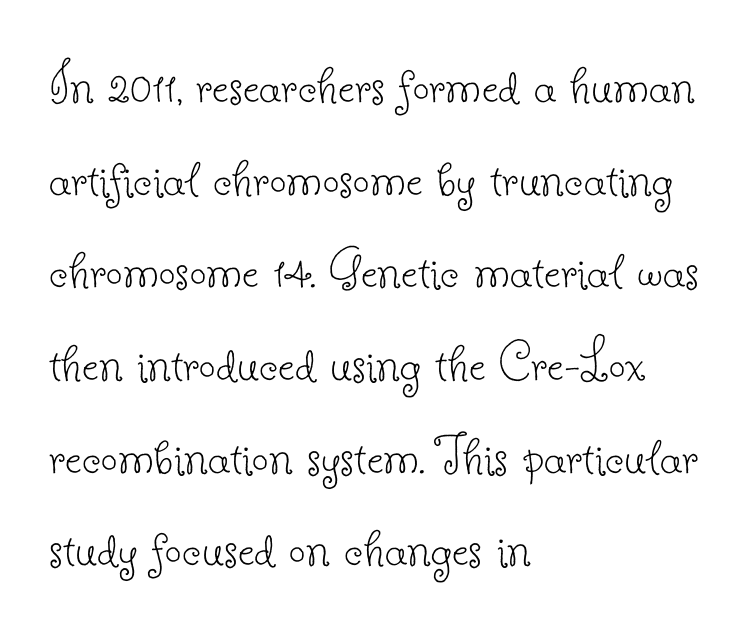
{"serif": "yes", "italic": "no", "bold": "no", "weight": "thin", "width": "normal", "stroke_contrast": "low", "x_height": "small", "monospaced": "no", "underline": "no", "align": "left", "line_spacing": "normal", "line_spacing_ratio": 1.57, "letter_spacing": "normal", "letter_spacing_em": 0.0, "glyph_px": 59}
